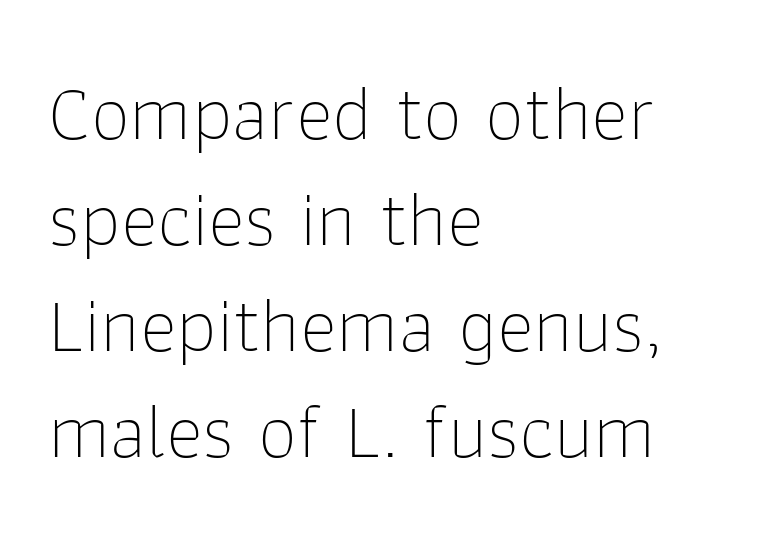
{"serif": "no", "italic": "no", "bold": "no", "weight": "thin", "width": "normal", "stroke_contrast": "low", "x_height": "medium", "monospaced": "no", "underline": "no", "align": "left", "line_spacing": "normal", "line_spacing_ratio": 1.34, "letter_spacing": "normal", "letter_spacing_em": 0.0, "glyph_px": 79}
